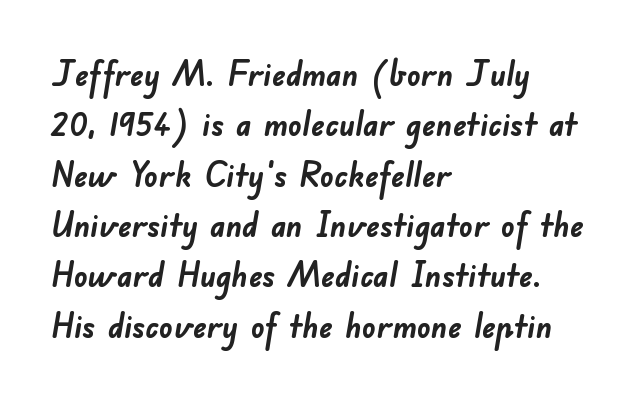
The image shows 34 px semibold sans-serif type; set left-aligned, normal line spacing (1.48x), normal letter spacing, not underlined; low stroke contrast and a small x-height.
